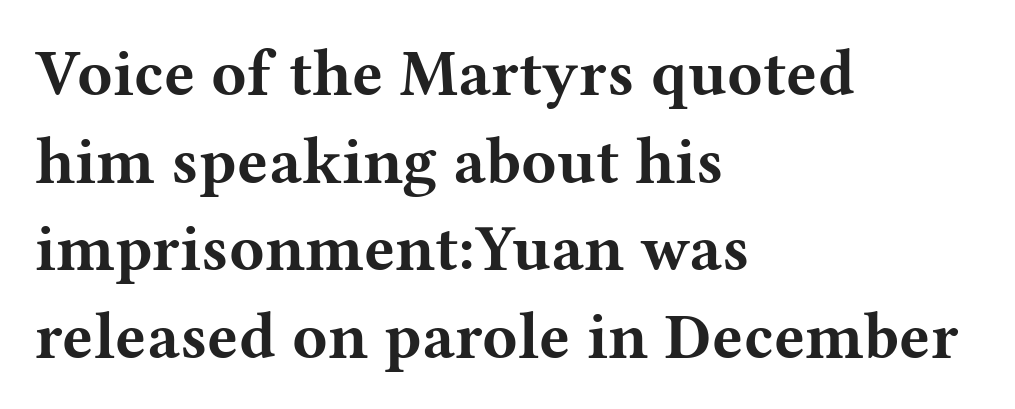
{"serif": "yes", "italic": "no", "bold": "yes", "weight": "bold", "width": "wide", "stroke_contrast": "medium", "x_height": "medium", "monospaced": "no", "underline": "no", "align": "left", "line_spacing": "normal", "line_spacing_ratio": 1.35, "letter_spacing": "normal", "letter_spacing_em": 0.0, "glyph_px": 65}
